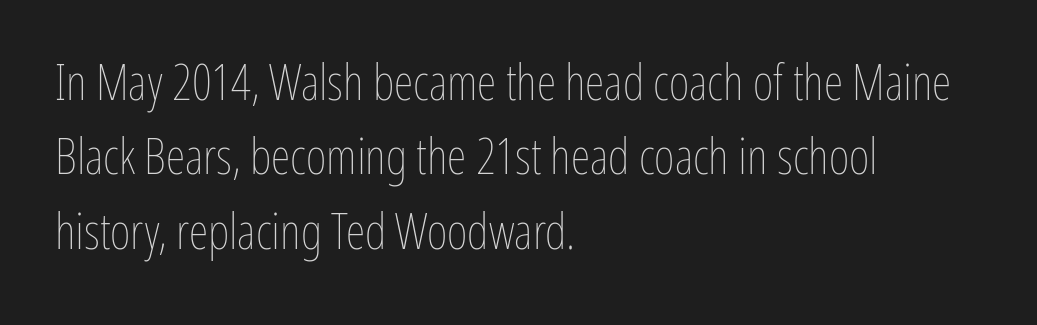
The image shows 50 px thin, condensed type, upright; set left-aligned, normal line spacing (1.49x), normal letter spacing, not underlined; low stroke contrast and a medium x-height.
